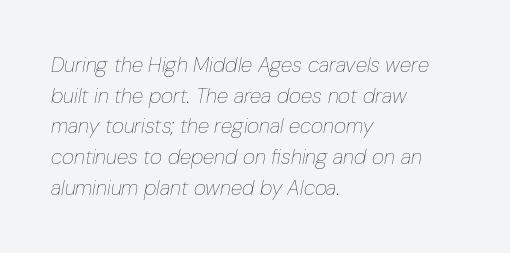
Q: Is the text bold? A: No.
Q: Is the text italic (slanted)? A: Yes, it leans right by about 10 degrees.
Q: Is the text underlined? A: No.
Q: How is the paragraph aligned? A: Left-aligned.
Q: Is the spacing between letters normal or unusually wide? A: Normal.
Q: Is the spacing between lines tight, normal or loose? A: Normal.
